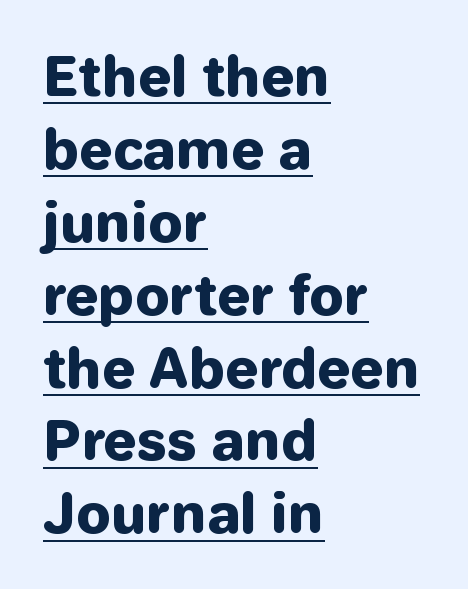
Underlining? Definitely there. In terms of letterform style, serifs are entirely absent. Quick note: not italic, upright. If you measured baseline to baseline, you'd find a middling distance. This sample has the flowing, uneven cadence of proportional lettering.
